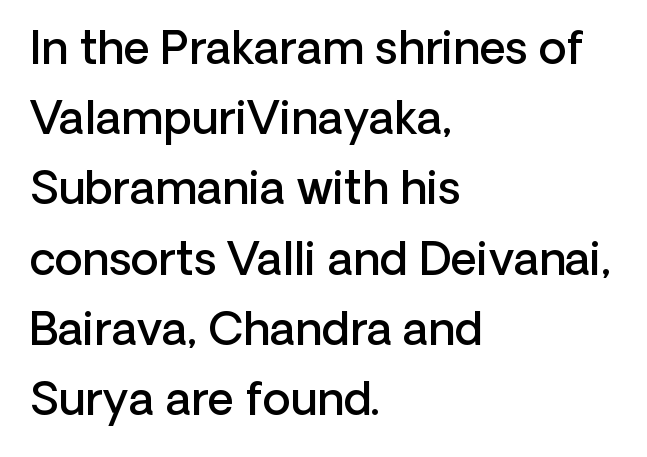
The rendering shows plain stroke endings on the letterforms — a sans-serif design. You could not count columns in this text — the font is proportionally spaced. Compared with a centered layout, this one pins lines to the left instead. Descender tails drop into unmarked territory.
